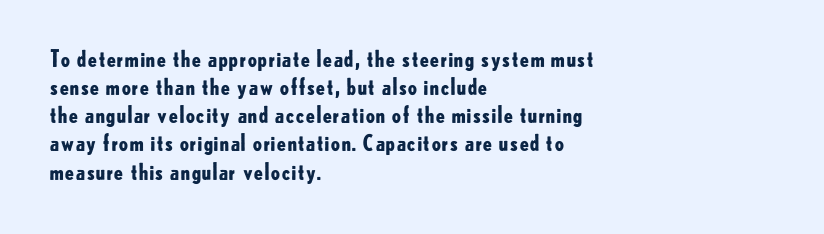
Q: Is the text bold? A: Yes.
Q: Is the text italic (slanted)? A: No, it is upright.
Q: Is the text underlined? A: No.
Q: How is the paragraph aligned? A: Left-aligned.
Q: Is the spacing between letters normal or unusually wide? A: Normal.
Q: Is the spacing between lines tight, normal or loose? A: Normal.
